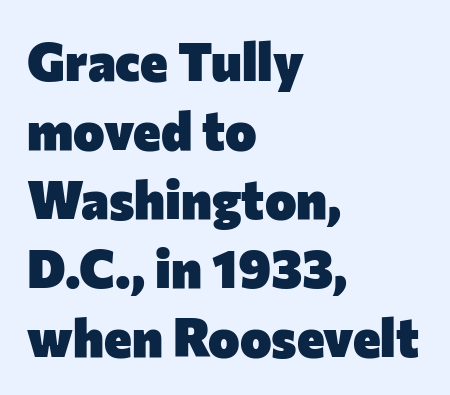
Q: Is the text bold? A: Yes.
Q: Is the text italic (slanted)? A: No, it is upright.
Q: Is the typeface a serif or a sans-serif typeface? A: Sans-serif.
Q: Is the text underlined? A: No.
Q: How is the paragraph aligned? A: Left-aligned.
Q: Is the spacing between letters normal or unusually wide? A: Normal.
Q: Is the spacing between lines tight, normal or loose? A: Normal.
Q: Width (condensed, normal, or wide)? A: Normal.
Q: Stroke contrast? A: Low.
Q: x-height? A: Medium.
Q: Monospaced? A: No.
